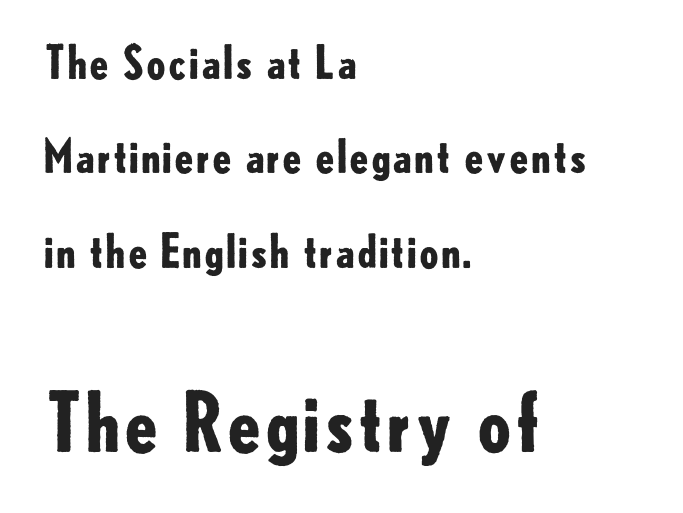
{"serif": "no", "italic": "no", "bold": "yes", "weight": "bold", "width": "normal", "stroke_contrast": "low", "x_height": "small", "monospaced": "no", "underline": "no", "align": "left", "line_spacing": "loose", "line_spacing_ratio": 2.1, "letter_spacing": "normal", "letter_spacing_em": 0.0, "larger_block": "second", "size_ratio": 1.76, "glyph_px": 79}
